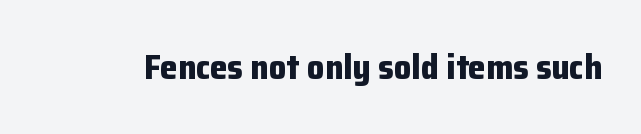
The image shows 35 px bold sans-serif type, upright; set normal letter spacing, not underlined; low stroke contrast and a medium x-height.
